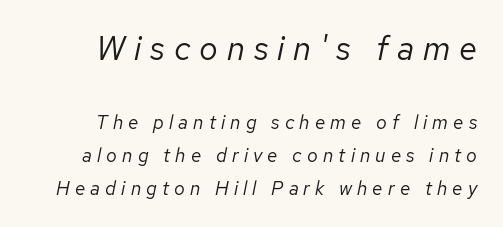
{"italic": "yes", "lean": "right", "slant_degrees": 12, "bold": "no", "weight": "regular", "width": "normal", "stroke_contrast": "low", "x_height": "medium", "monospaced": "no", "underline": "no", "align": "right", "line_spacing_ratio": 1.72, "letter_spacing": "wide", "letter_spacing_em": 0.27, "larger_block": "first", "size_ratio": 1.74, "glyph_px": 33}
